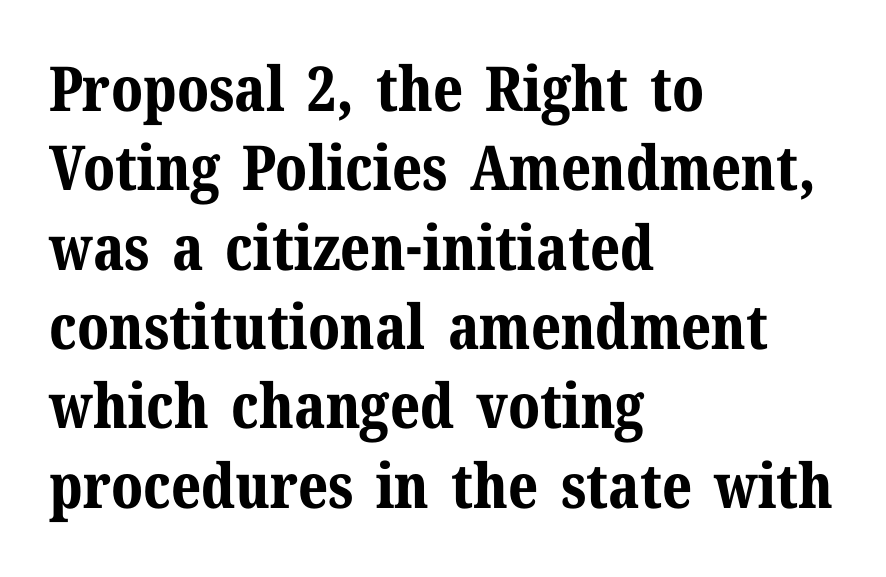
{"serif": "yes", "italic": "no", "bold": "yes", "weight": "bold", "width": "normal", "stroke_contrast": "medium", "x_height": "medium", "monospaced": "no", "underline": "no", "align": "left", "line_spacing": "normal", "line_spacing_ratio": 1.28, "letter_spacing": "normal", "letter_spacing_em": 0.0, "glyph_px": 62}
